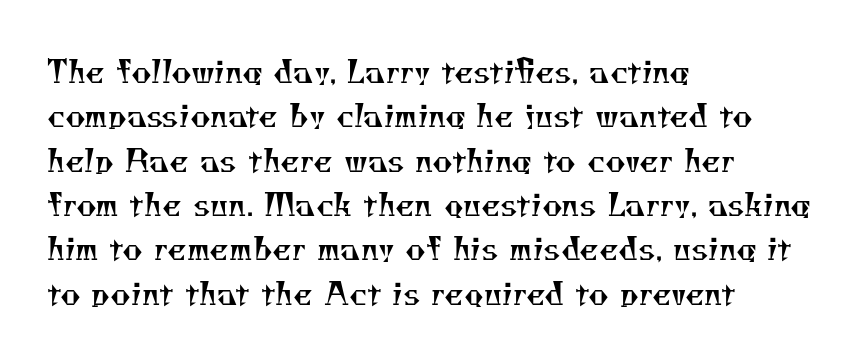
Q: Is the text bold? A: No.
Q: Is the typeface a serif or a sans-serif typeface? A: Serif.
Q: Is the text underlined? A: No.
Q: How is the paragraph aligned? A: Left-aligned.
Q: Is the spacing between letters normal or unusually wide? A: Normal.
Q: Is the spacing between lines tight, normal or loose? A: Normal.
Q: Width (condensed, normal, or wide)? A: Normal.
Q: Stroke contrast? A: Medium.
Q: x-height? A: Small.
Q: Monospaced? A: No.
